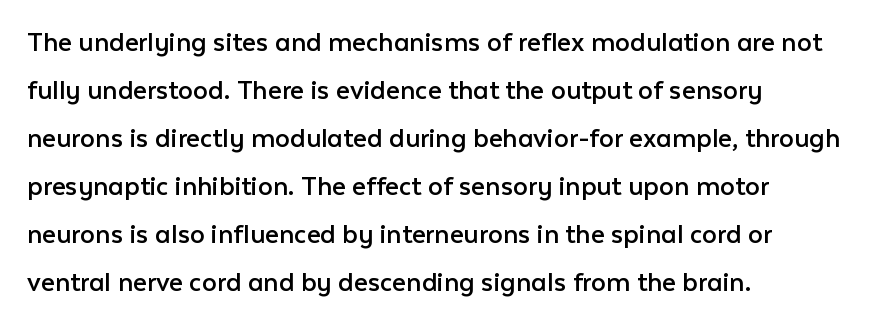
Where is the straight margin? On the left. The space between consecutive lines is moderate. There is no visible air inserted between adjacent glyphs. The font is comparable to plain body text, perhaps lighter. The baseline area is clear.
